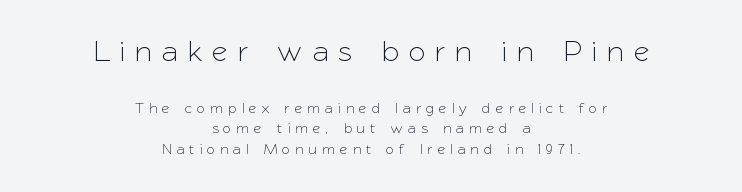
Here the designer chose a conventional face with non-uniform glyph widths. Size contrast runs from large at the top to small at the bottom. The letters stand straight up with perfectly vertical stems. Layout note: lines centered. The face used here is rendered with a markedly widened letterfit. Each row of text sits above clean, open space.
